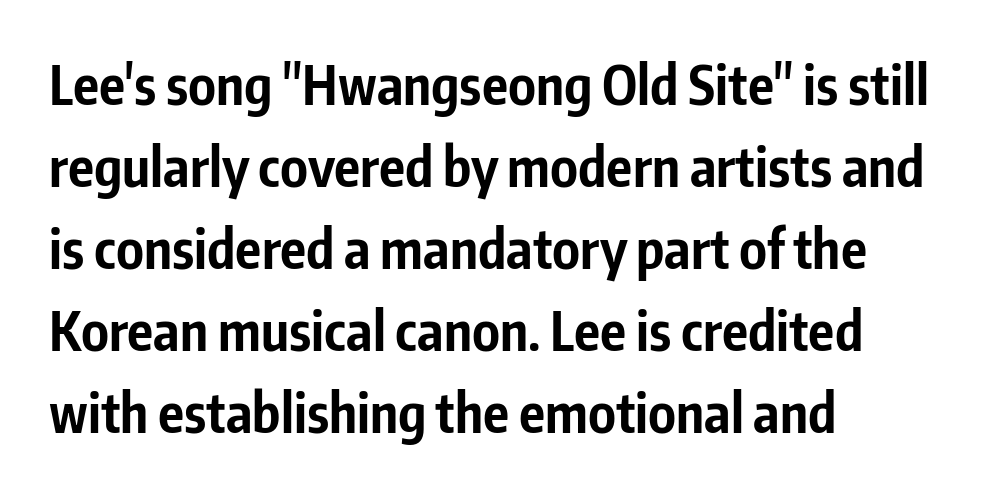
The letters stand upright; this is a roman face. A classic flush-left, rag-right setting is used for this passage. Students, observe: this is what conventionally led text looks like. Chunky letters — that's bold for sure.
